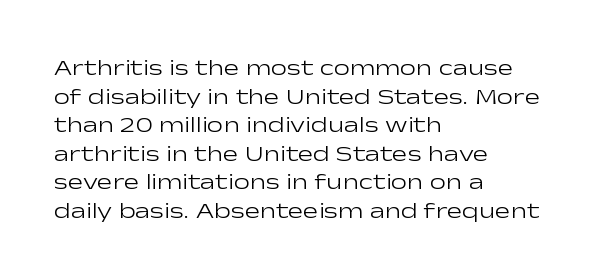
Beneath every word, the page is bare. On a weight scale, this lands at 450 or below. Look at the tracking — it's just the regular setting, nothing added. The typesetter chose a ragged-right arrangement here. Upright lettering throughout.
